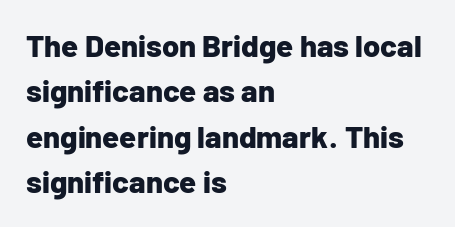
The image shows 31 px bold sans-serif type, upright; set left-aligned, normal line spacing (1.46x), normal letter spacing, not underlined; low stroke contrast and a medium x-height.
